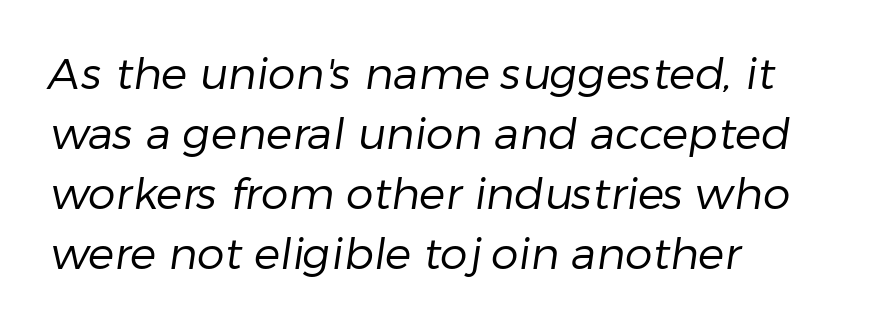
Q: Is the text bold? A: No.
Q: Is the typeface a serif or a sans-serif typeface? A: Sans-serif.
Q: Is the text underlined? A: No.
Q: How is the paragraph aligned? A: Left-aligned.
Q: Is the spacing between letters normal or unusually wide? A: Normal.
Q: Is the spacing between lines tight, normal or loose? A: Normal.
Q: Width (condensed, normal, or wide)? A: Normal.
Q: Stroke contrast? A: Low.
Q: x-height? A: Medium.
Q: Monospaced? A: No.
